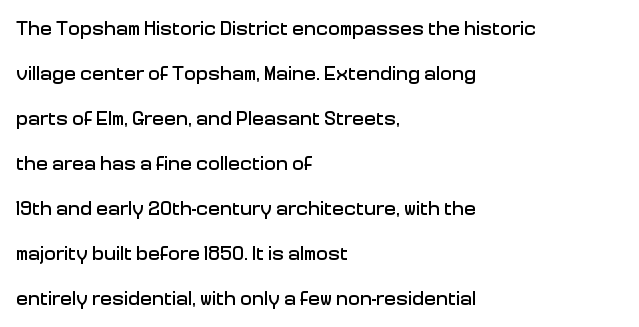
Q: Is the text italic (slanted)? A: No, it is upright.
Q: Is the text underlined? A: No.
Q: How is the paragraph aligned? A: Left-aligned.
Q: Is the spacing between letters normal or unusually wide? A: Normal.
Q: Is the spacing between lines tight, normal or loose? A: Loose.
